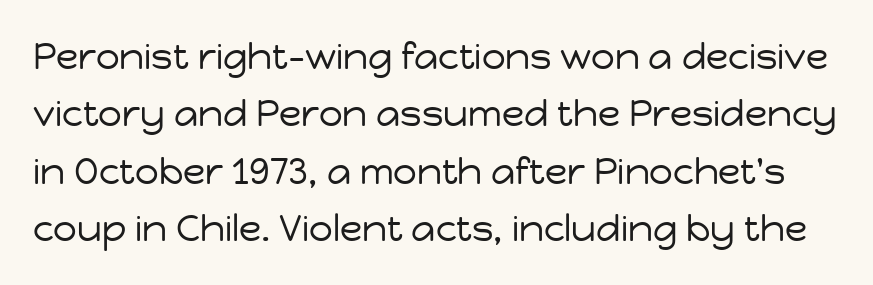
The image shows 37 px regular-weight sans-serif type, upright; set normal line spacing (1.55x), normal letter spacing, not underlined; low stroke contrast and a medium x-height.
